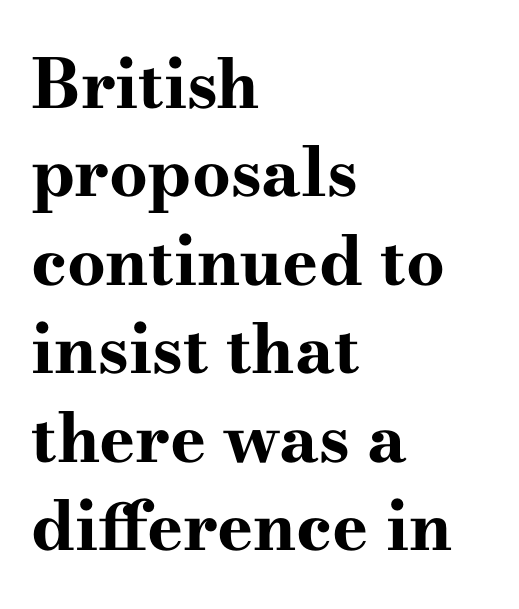
Notice how the stems are strictly vertical — no italics here. Summary of vertical rhythm: regular, with standard interline spacing. The glyphs in this specimen are seriffed. As a designer I'd log this as weight 700, bold.
